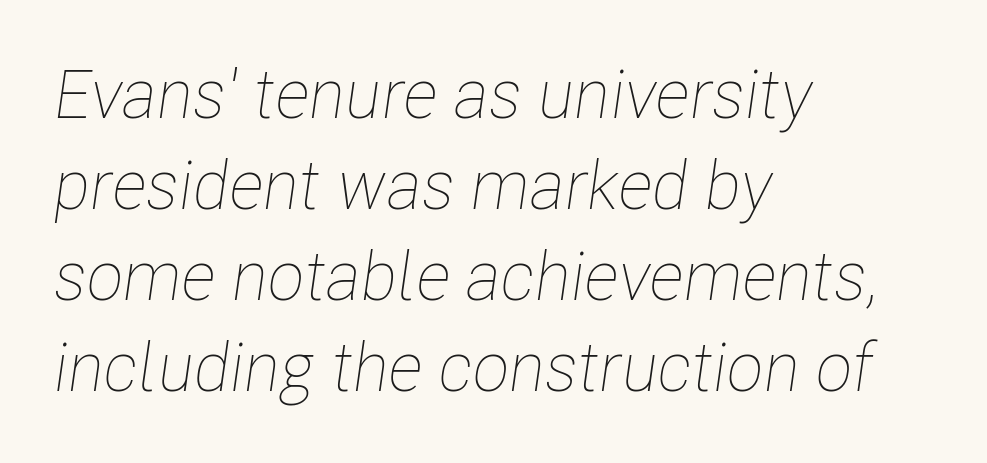
The image shows 68 px thin, condensed type, italic (leaning right); set left-aligned, normal line spacing (1.34x), normal letter spacing, not underlined; low stroke contrast and a medium x-height.
